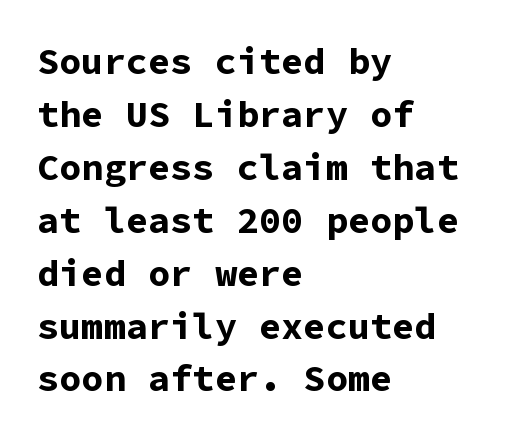
The image shows 37 px bold sans-serif type, upright, monospaced; set left-aligned, normal line spacing (1.43x), normal letter spacing, not underlined; low stroke contrast and a medium x-height.
